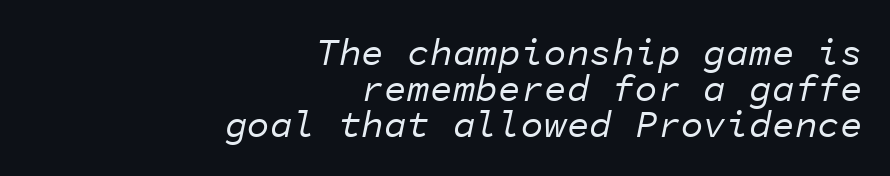
Q: Is the text bold? A: No.
Q: Is the text italic (slanted)? A: Yes, it leans right by about 11 degrees.
Q: Is the text underlined? A: No.
Q: How is the paragraph aligned? A: Right-aligned.
Q: Is the spacing between letters normal or unusually wide? A: Normal.
Q: Is the spacing between lines tight, normal or loose? A: Tight.
Q: Width (condensed, normal, or wide)? A: Normal.
Q: Stroke contrast? A: Low.
Q: x-height? A: Medium.
Q: Monospaced? A: Yes.
